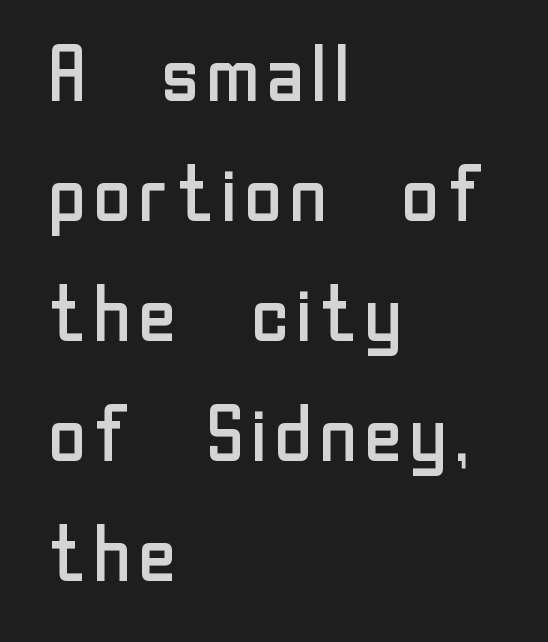
The passage shown is typed in a proportional face where columns would drift. No letter is thick-stroked: the sample isn't bold. I'd call this a sans setting — the letters go barefoot. This sample is left-justified, so line endings fall wherever the words run out. Here the glyphs are tracked normally, forming tight word shapes. It's the straight-up-and-down kind of type.
